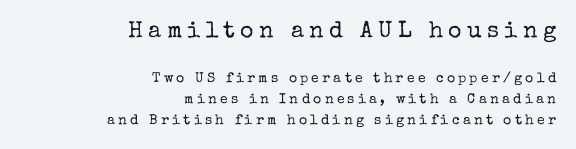
Q: Is the text bold? A: No.
Q: Is the text italic (slanted)? A: No, it is upright.
Q: Is the text underlined? A: No.
Q: How is the paragraph aligned? A: Right-aligned.
Q: Is the spacing between letters normal or unusually wide? A: Unusually wide.
Q: Is the spacing between lines tight, normal or loose? A: Normal.
Q: Which block of text is set in a larger size, the first (top) or the second (bottom)? A: The first (top) one.
